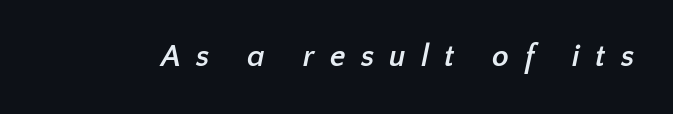
{"serif": "no", "bold": "yes", "weight": "semibold", "width": "normal", "stroke_contrast": "low", "x_height": "medium", "monospaced": "no", "underline": "no", "letter_spacing": "wide", "letter_spacing_em": 0.49, "glyph_px": 31}
